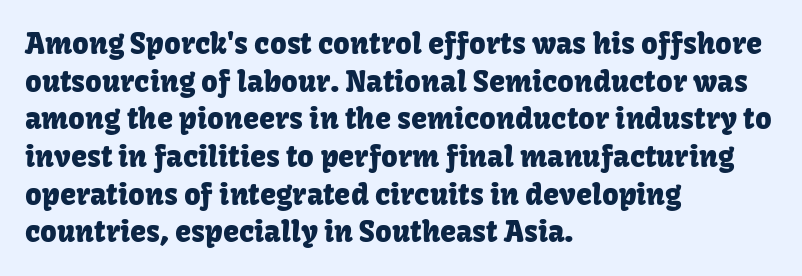
The image shows 29 px sans-serif type, upright; set left-aligned, normal line spacing (1.3x), normal letter spacing, not underlined; low stroke contrast and a medium x-height.
